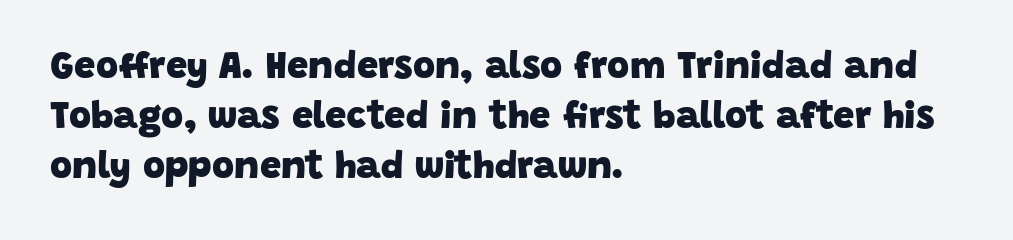
Q: Is the text bold? A: Yes.
Q: Is the typeface a serif or a sans-serif typeface? A: Sans-serif.
Q: Is the text underlined? A: No.
Q: How is the paragraph aligned? A: Left-aligned.
Q: Is the spacing between letters normal or unusually wide? A: Normal.
Q: Is the spacing between lines tight, normal or loose? A: Normal.
Q: Width (condensed, normal, or wide)? A: Normal.
Q: Stroke contrast? A: Low.
Q: x-height? A: Large.
Q: Monospaced? A: No.
